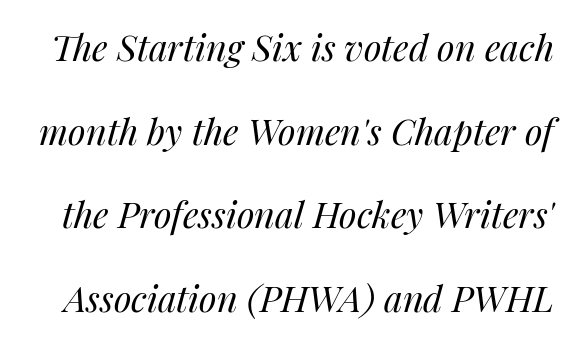
Q: Is the text bold? A: No.
Q: Is the text italic (slanted)? A: Yes, it leans right by about 14 degrees.
Q: Is the text underlined? A: No.
Q: Is the spacing between letters normal or unusually wide? A: Normal.
Q: Is the spacing between lines tight, normal or loose? A: Loose.
Q: Width (condensed, normal, or wide)? A: Normal.
Q: Stroke contrast? A: Medium.
Q: x-height? A: Medium.
Q: Monospaced? A: No.
